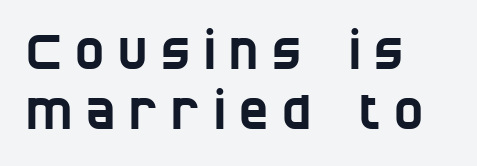
The image shows 49 px condensed sans-serif type; set left-aligned, line spacing 1.23x, unusually wide letter spacing (+0.28 em), not underlined; low stroke contrast and a large x-height.
